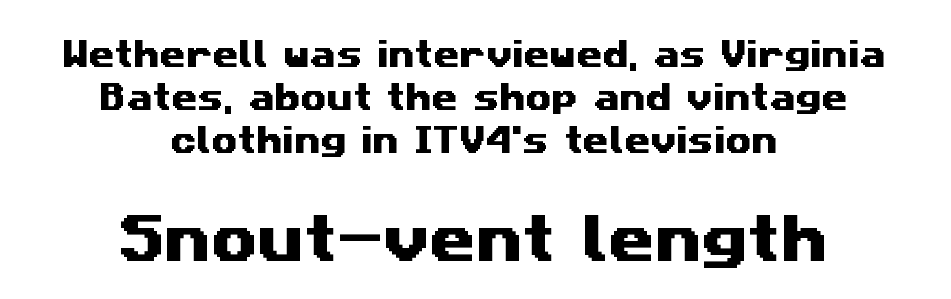
The image shows 53 px wide sans-serif type; set centered, normal line spacing (1.43x), normal letter spacing, not underlined; the second (bottom) block is 1.77x larger; medium stroke contrast and a medium x-height.
